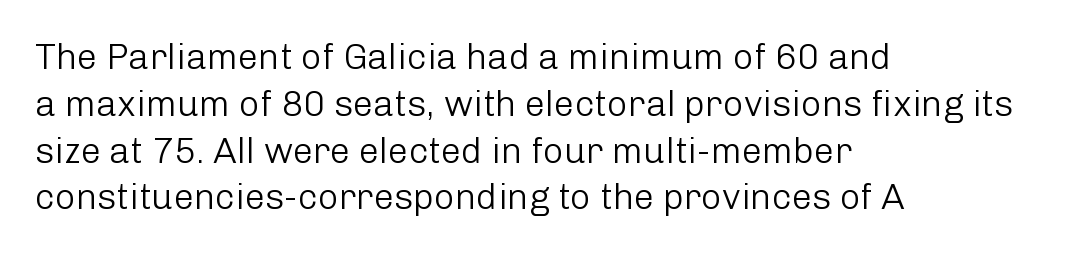
{"serif": "no", "italic": "no", "bold": "no", "weight": "light", "width": "normal", "stroke_contrast": "low", "x_height": "medium", "monospaced": "no", "underline": "no", "align": "left", "line_spacing": "normal", "line_spacing_ratio": 1.3, "letter_spacing": "normal", "letter_spacing_em": 0.0, "glyph_px": 36}
